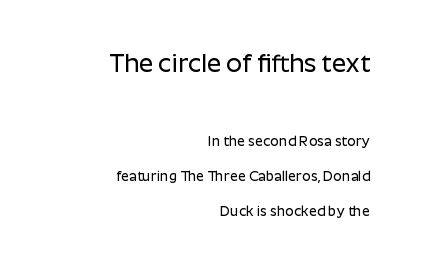
Q: Is the text italic (slanted)? A: No, it is upright.
Q: Is the text underlined? A: No.
Q: How is the paragraph aligned? A: Right-aligned.
Q: Is the spacing between letters normal or unusually wide? A: Normal.
Q: Is the spacing between lines tight, normal or loose? A: Loose.
Q: Which block of text is set in a larger size, the first (top) or the second (bottom)? A: The first (top) one.
